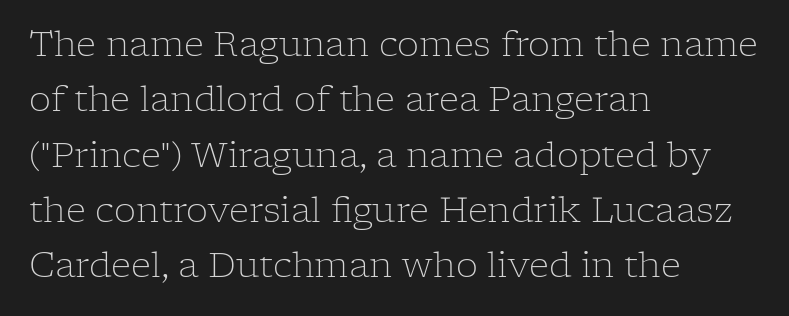
No italicization has been applied; the sample stays upright. All the whitespace from short lines collects on the right. Note the varied advance widths — an 'i' is clearly narrower than an 'm'. Note: serifs present on the glyphs. Students, note that the glyphs here touch the page at normal intervals.
